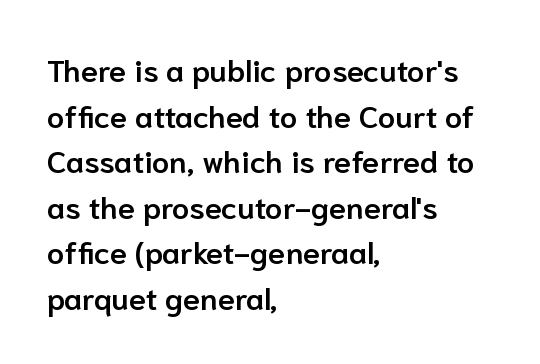
Q: Is the text bold? A: Semi-bold.
Q: Is the text italic (slanted)? A: No, it is upright.
Q: Is the typeface a serif or a sans-serif typeface? A: Sans-serif.
Q: Is the text underlined? A: No.
Q: How is the paragraph aligned? A: Left-aligned.
Q: Is the spacing between letters normal or unusually wide? A: Normal.
Q: Is the spacing between lines tight, normal or loose? A: Normal.
Q: Width (condensed, normal, or wide)? A: Normal.
Q: Stroke contrast? A: Low.
Q: x-height? A: Medium.
Q: Monospaced? A: No.
